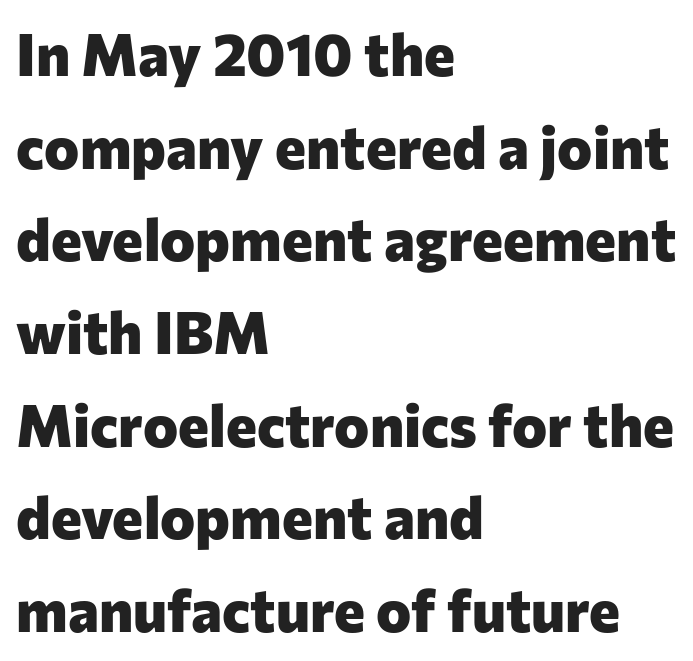
{"serif": "no", "italic": "no", "bold": "yes", "weight": "heavy", "width": "normal", "stroke_contrast": "low", "x_height": "medium", "monospaced": "no", "underline": "no", "align": "left", "line_spacing": "normal", "line_spacing_ratio": 1.57, "letter_spacing": "normal", "letter_spacing_em": 0.0, "glyph_px": 59}
